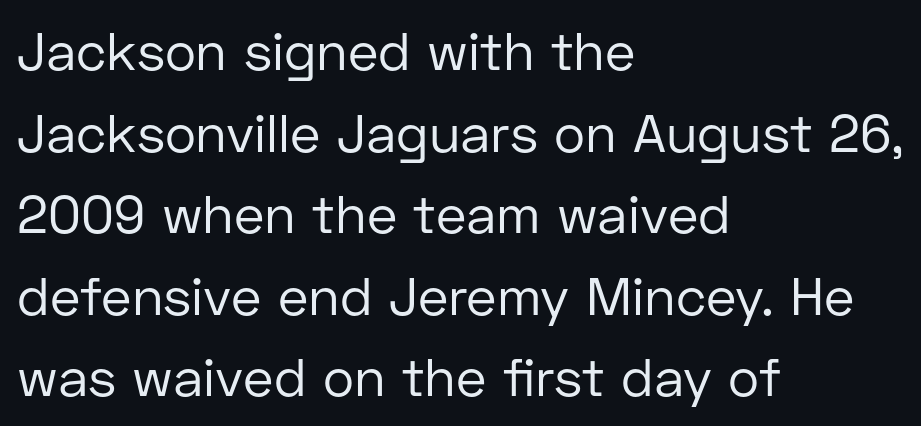
{"serif": "no", "italic": "no", "bold": "no", "weight": "regular", "width": "normal", "stroke_contrast": "low", "x_height": "medium", "monospaced": "no", "underline": "no", "align": "left", "line_spacing": "normal", "line_spacing_ratio": 1.54, "letter_spacing": "normal", "letter_spacing_em": 0.0, "glyph_px": 53}
